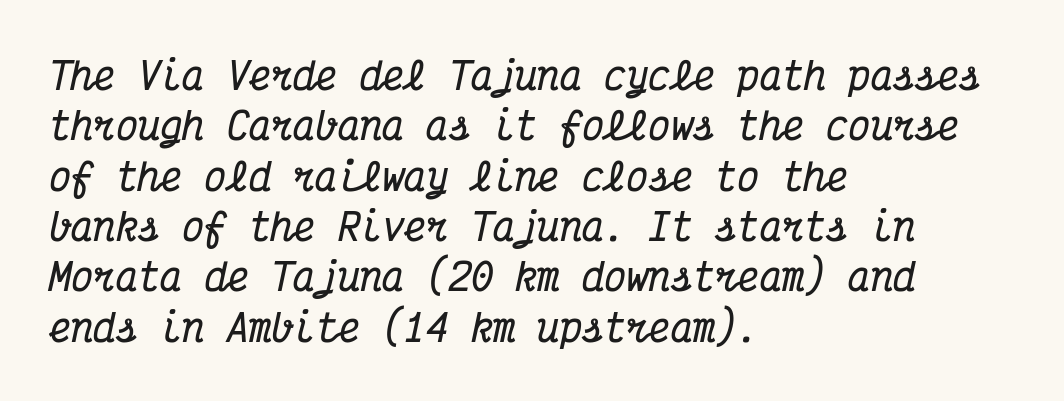
{"serif": "yes", "italic": "yes", "lean": "right", "slant_degrees": 12, "bold": "yes", "weight": "bold", "width": "condensed", "stroke_contrast": "medium", "x_height": "medium", "monospaced": "yes", "underline": "no", "align": "left", "line_spacing": "normal", "line_spacing_ratio": 1.36, "letter_spacing": "normal", "letter_spacing_em": 0.0, "glyph_px": 37}
